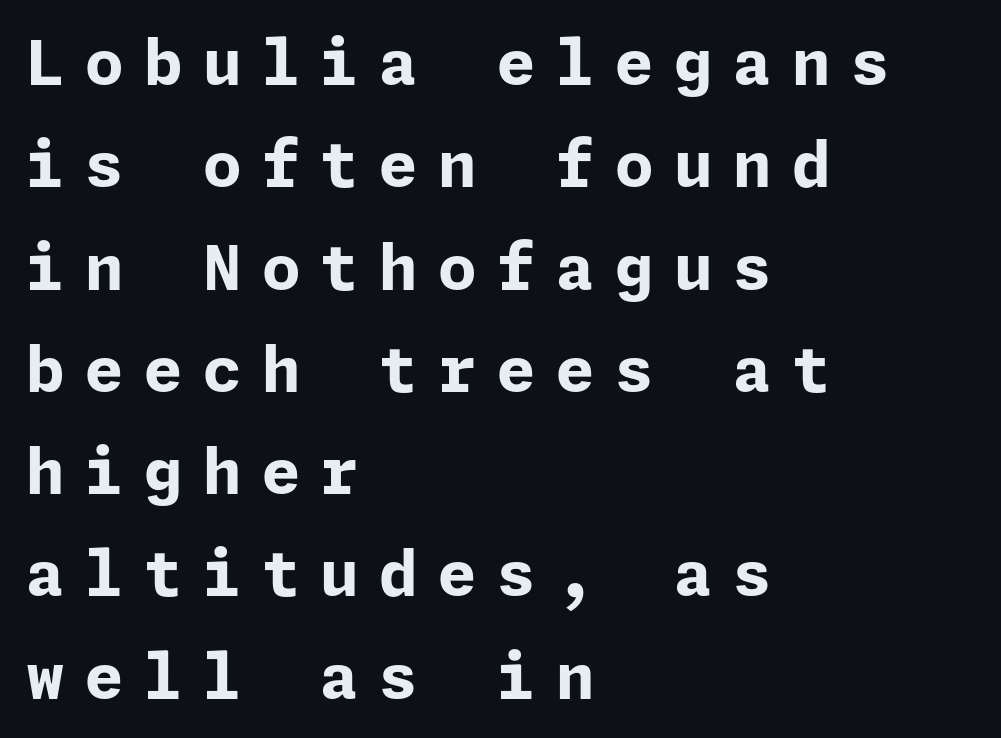
Q: Is the text bold? A: Yes.
Q: Is the text italic (slanted)? A: No, it is upright.
Q: Is the typeface a serif or a sans-serif typeface? A: Sans-serif.
Q: Is the text underlined? A: No.
Q: How is the paragraph aligned? A: Left-aligned.
Q: Is the spacing between letters normal or unusually wide? A: Unusually wide.
Q: Is the spacing between lines tight, normal or loose? A: Normal.
Q: Width (condensed, normal, or wide)? A: Normal.
Q: Stroke contrast? A: Low.
Q: x-height? A: Medium.
